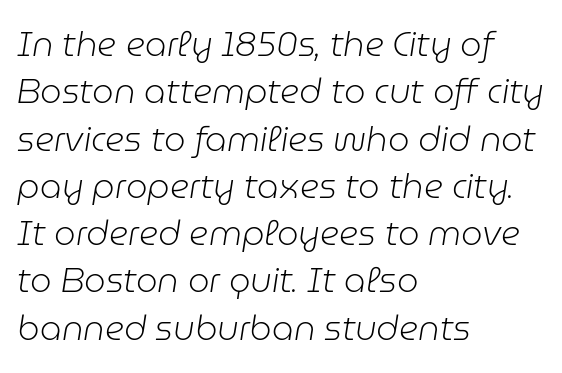
The image shows 34 px light type, italic (leaning right); set left-aligned, normal line spacing (1.39x), normal letter spacing, not underlined; low stroke contrast and a medium x-height.
